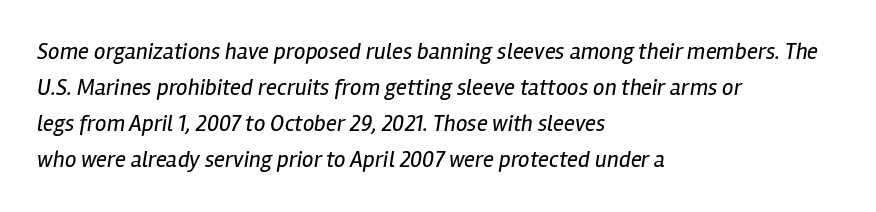
Q: Is the text bold? A: No.
Q: Is the text italic (slanted)? A: Yes, it leans right by about 12 degrees.
Q: Is the text underlined? A: No.
Q: How is the paragraph aligned? A: Left-aligned.
Q: Is the spacing between letters normal or unusually wide? A: Normal.
Q: Is the spacing between lines tight, normal or loose? A: Normal.
